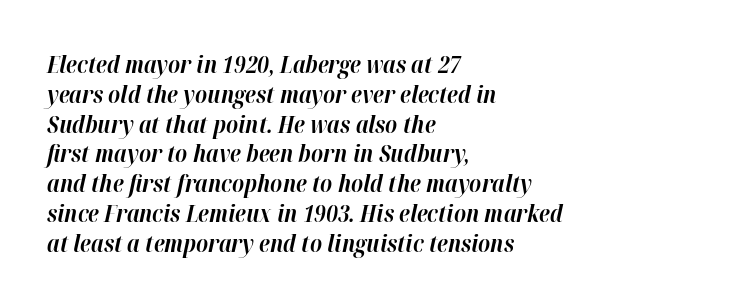
{"italic": "yes", "lean": "right", "slant_degrees": 12, "bold": "yes", "underline": "no", "align": "left", "line_spacing_ratio": 1.24, "letter_spacing": "normal", "letter_spacing_em": 0.0, "glyph_px": 24}
